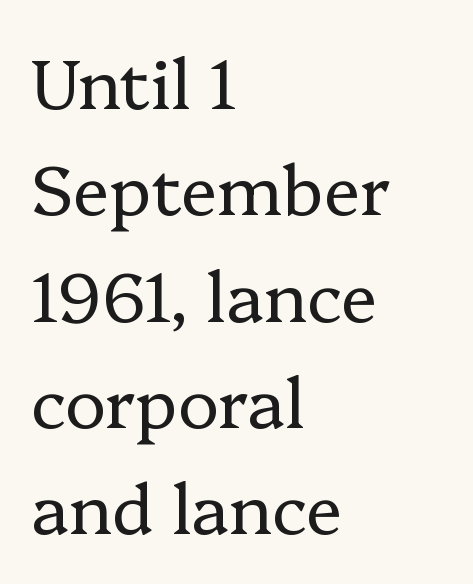
The passage shown is not underscored anywhere. A typesetter would label this face a serif. Is there much room between lines? A standard amount, neither cramped nor airy. No chunkiness to these letters — they're not bold. The face used here is rendered with its standard letterfit.
